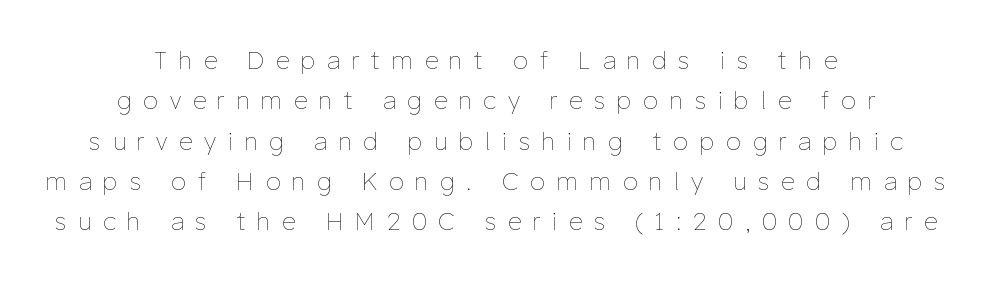
{"italic": "no", "bold": "no", "underline": "no", "align": "center", "line_spacing": "normal", "line_spacing_ratio": 1.68, "letter_spacing": "wide", "letter_spacing_em": 0.49, "glyph_px": 24}
